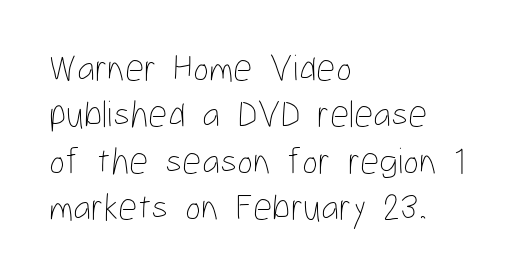
Q: Is the text bold? A: No.
Q: Is the text italic (slanted)? A: No, it is upright.
Q: Is the text underlined? A: No.
Q: How is the paragraph aligned? A: Left-aligned.
Q: Is the spacing between letters normal or unusually wide? A: Normal.
Q: Width (condensed, normal, or wide)? A: Condensed.
Q: Stroke contrast? A: Low.
Q: x-height? A: Medium.
Q: Monospaced? A: No.
